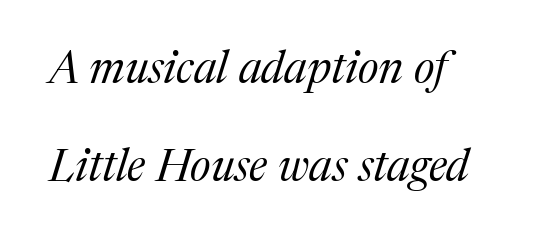
{"serif": "yes", "italic": "yes", "lean": "right", "slant_degrees": 17, "bold": "no", "weight": "regular", "width": "normal", "stroke_contrast": "medium", "x_height": "medium", "monospaced": "no", "underline": "no", "line_spacing": "loose", "line_spacing_ratio": 2.18, "letter_spacing": "normal", "letter_spacing_em": 0.0, "glyph_px": 45}
